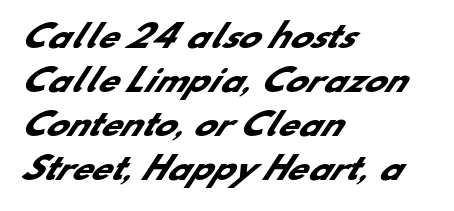
Descender tails drop into unmarked territory. The letterforms sit shoulder to shoulder at normal distance. Notice how descenders clear the ascenders below comfortably — that's standard leading. The typeface chosen for these lines omits serifs. Alignment: flush left. Is the type bold? Yes — the strokes are clearly thick and heavy.
